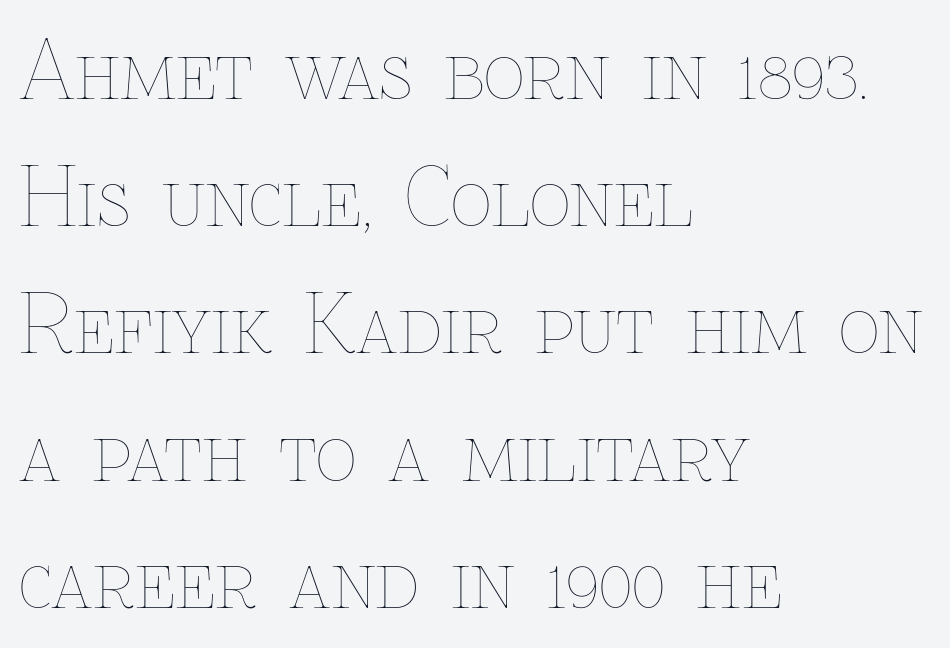
{"italic": "no", "bold": "no", "weight": "thin", "width": "normal", "stroke_contrast": "low", "x_height": "medium", "monospaced": "no", "underline": "no", "align": "left", "line_spacing": "normal", "line_spacing_ratio": 1.59, "letter_spacing": "normal", "letter_spacing_em": 0.0, "glyph_px": 80}
